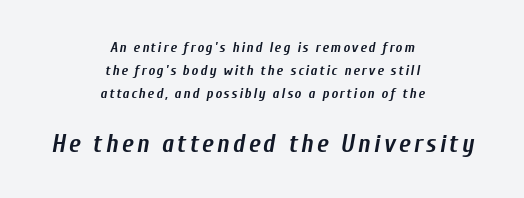
{"italic": "yes", "lean": "right", "slant_degrees": 10, "bold": "yes", "underline": "no", "align": "center", "line_spacing": "normal", "line_spacing_ratio": 1.66, "larger_block": "second", "size_ratio": 1.79, "glyph_px": 25}
